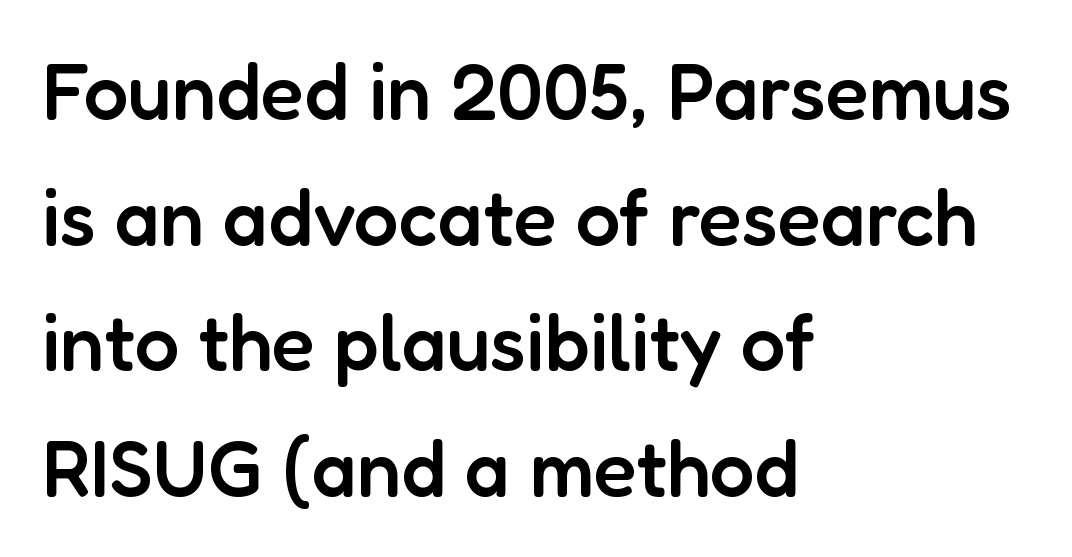
The image shows 79 px semibold sans-serif type, upright; set left-aligned, normal line spacing (1.59x), normal letter spacing, not underlined; low stroke contrast and a medium x-height.
